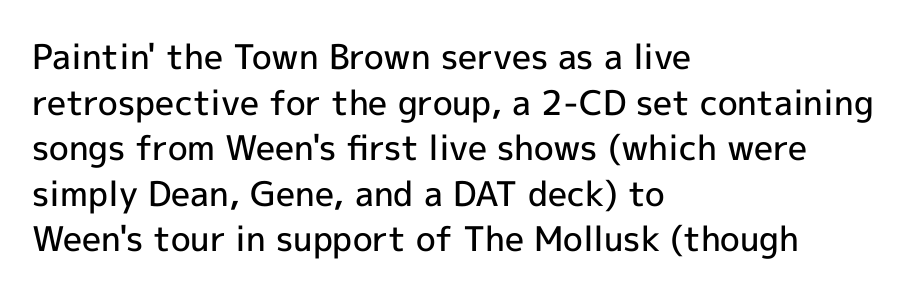
Lines of text with bare space underneath. Here the designer chose a conventional face with non-uniform glyph widths. Caption: semibold face, moderately heavy strokes. The vertical gap from one line to the next is medium. In terms of letterspacing, this is plain default setting.
